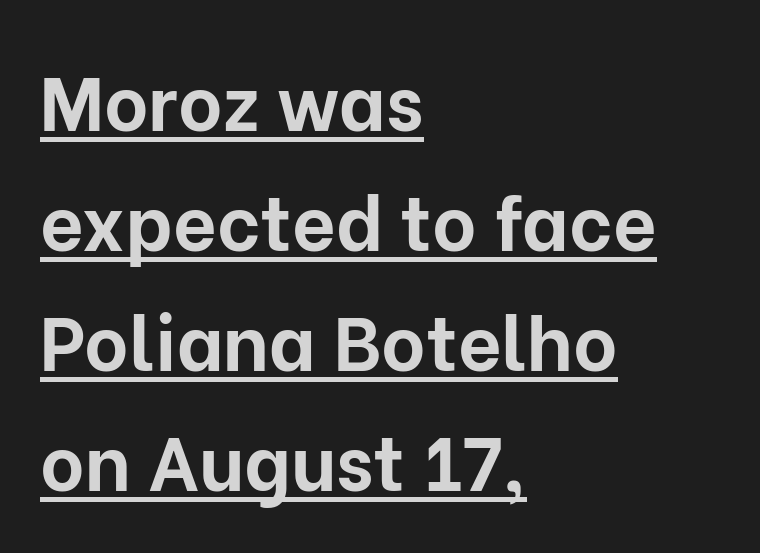
The image shows 76 px bold sans-serif type, upright; set left-aligned, normal line spacing (1.58x), normal letter spacing, underlined; low stroke contrast and a medium x-height.
